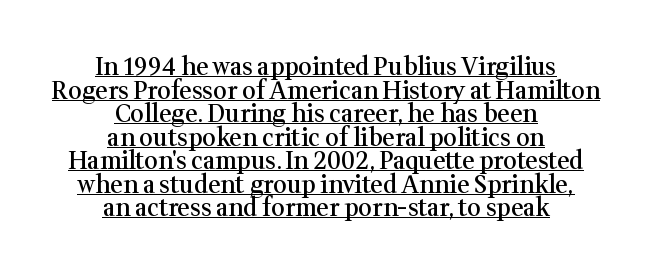
The image shows 24 px text type, upright; set centered, tight line spacing (0.98x), normal letter spacing, underlined.
